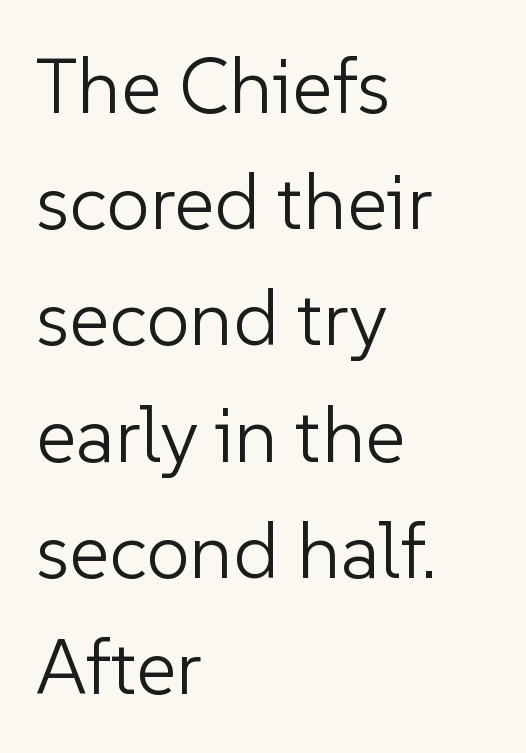
{"serif": "no", "italic": "no", "bold": "no", "weight": "light", "width": "normal", "stroke_contrast": "low", "x_height": "medium", "monospaced": "no", "underline": "no", "align": "left", "line_spacing": "normal", "line_spacing_ratio": 1.49, "letter_spacing": "normal", "letter_spacing_em": 0.0, "glyph_px": 78}
